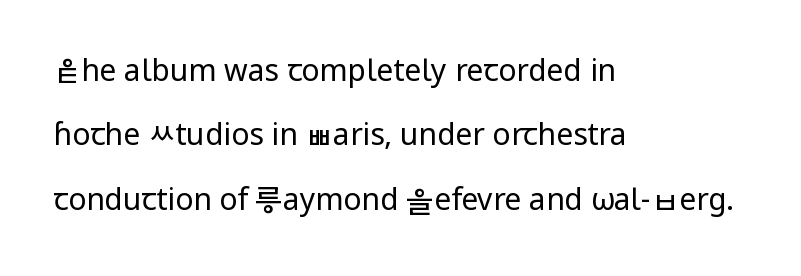
{"serif": "no", "italic": "no", "bold": "no", "weight": "regular", "width": "normal", "stroke_contrast": "low", "x_height": "medium", "monospaced": "no", "underline": "no", "align": "left", "line_spacing": "loose", "line_spacing_ratio": 2.15, "letter_spacing": "normal", "letter_spacing_em": 0.0, "glyph_px": 30}
